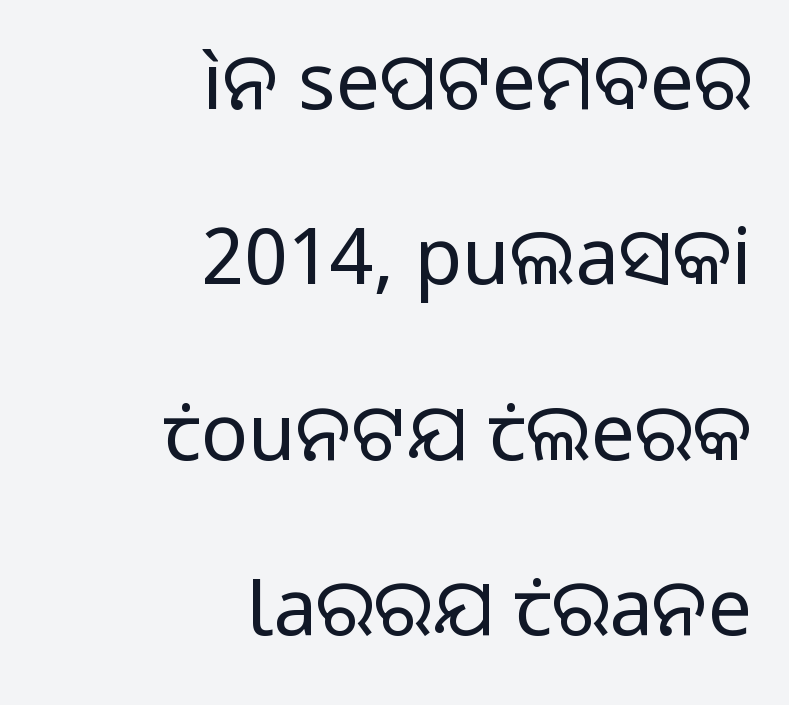
Q: Is the text bold? A: No.
Q: Is the text italic (slanted)? A: No, it is upright.
Q: Is the typeface a serif or a sans-serif typeface? A: Sans-serif.
Q: Is the text underlined? A: No.
Q: How is the paragraph aligned? A: Right-aligned.
Q: Is the spacing between letters normal or unusually wide? A: Normal.
Q: Is the spacing between lines tight, normal or loose? A: Loose.
Q: Width (condensed, normal, or wide)? A: Normal.
Q: Stroke contrast? A: Low.
Q: x-height? A: Medium.
Q: Monospaced? A: No.
